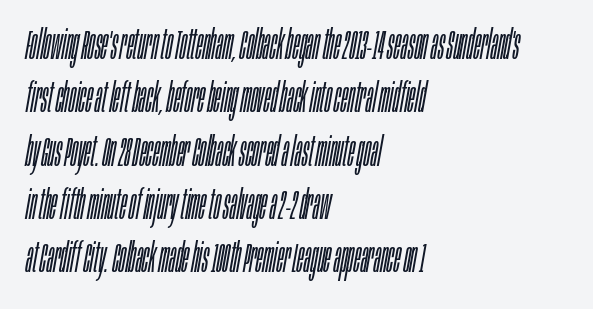
Q: Is the text bold? A: No.
Q: Is the text italic (slanted)? A: Yes, it leans right by about 10 degrees.
Q: Is the text underlined? A: No.
Q: How is the paragraph aligned? A: Left-aligned.
Q: Is the spacing between letters normal or unusually wide? A: Normal.
Q: Is the spacing between lines tight, normal or loose? A: Normal.
Q: Width (condensed, normal, or wide)? A: Condensed.
Q: Stroke contrast? A: Low.
Q: x-height? A: Large.
Q: Monospaced? A: No.
